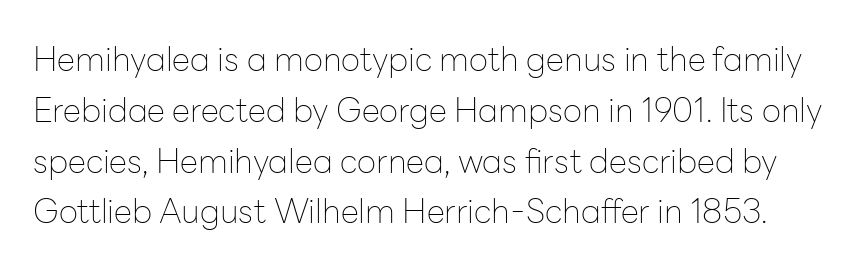
Q: Is the text bold? A: No.
Q: Is the text italic (slanted)? A: No, it is upright.
Q: Is the typeface a serif or a sans-serif typeface? A: Sans-serif.
Q: Is the text underlined? A: No.
Q: Is the spacing between letters normal or unusually wide? A: Normal.
Q: Is the spacing between lines tight, normal or loose? A: Normal.
Q: Width (condensed, normal, or wide)? A: Normal.
Q: Stroke contrast? A: Low.
Q: x-height? A: Medium.
Q: Monospaced? A: No.
